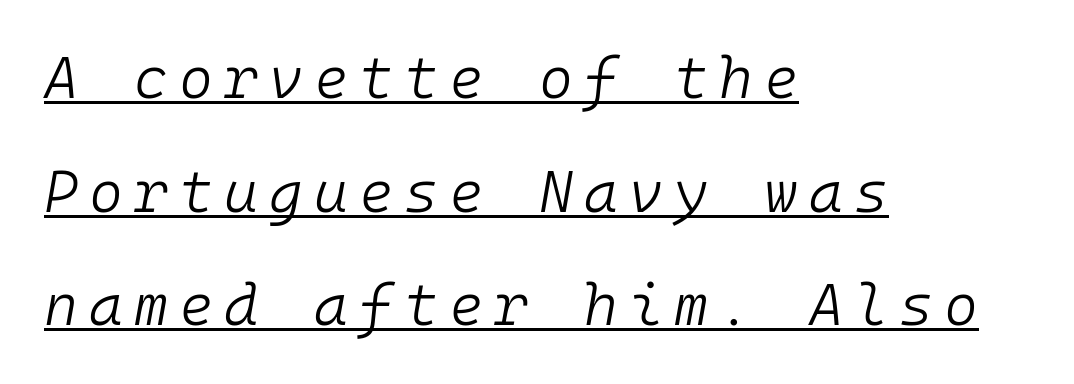
{"italic": "yes", "lean": "right", "slant_degrees": 10, "bold": "no", "weight": "light", "width": "normal", "stroke_contrast": "low", "x_height": "medium", "monospaced": "yes", "underline": "yes", "align": "left", "line_spacing": "loose", "line_spacing_ratio": 1.96, "glyph_px": 58}
